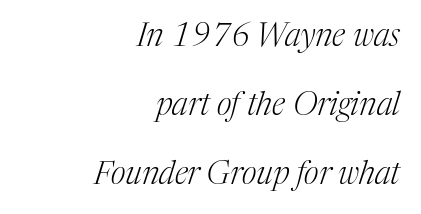
{"serif": "yes", "italic": "yes", "lean": "right", "slant_degrees": 17, "bold": "no", "weight": "light", "width": "normal", "stroke_contrast": "medium", "x_height": "medium", "monospaced": "no", "underline": "no", "align": "right", "line_spacing": "loose", "line_spacing_ratio": 2.16, "letter_spacing": "normal", "letter_spacing_em": 0.0, "glyph_px": 32}
